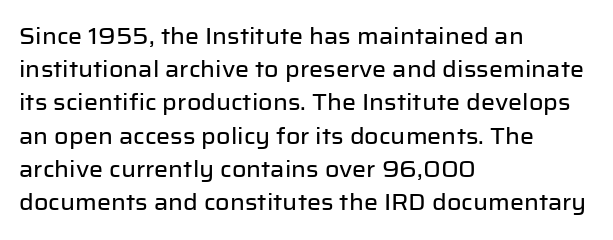
These lines keep a tight, regular rhythm from letter to letter. Vertical spacing — default. No word sits above an underline. The setting favours the left margin, as ordinary paragraphs usually do. The font's upright variant was chosen for this text.
